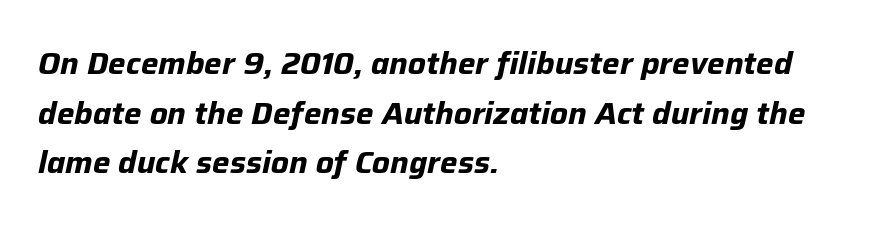
Strokes here are thick enough to call this a true bold. Quick note: interline space is typical. Nobody drew a line under any word here. Slant detected: the letters are inclined. The rendering uses natural spacing where letterforms have individual widths.
